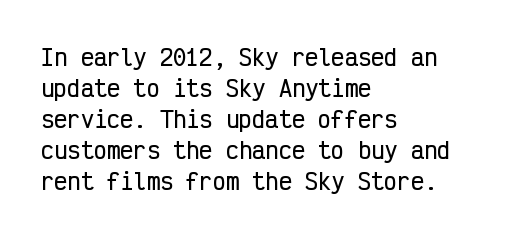
The image shows 22 px text type, upright; set left-aligned, normal line spacing (1.41x), normal letter spacing, not underlined.
